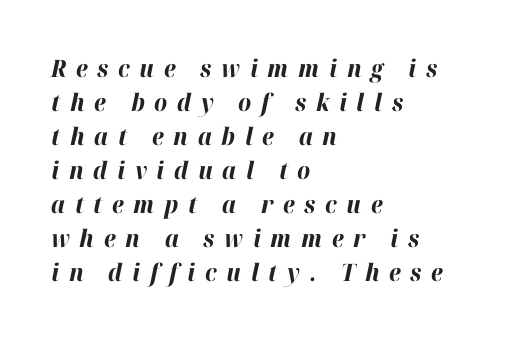
The image shows 24 px bold type, italic (leaning right); set left-aligned, normal line spacing (1.42x), unusually wide letter spacing (+0.4 em), not underlined.
